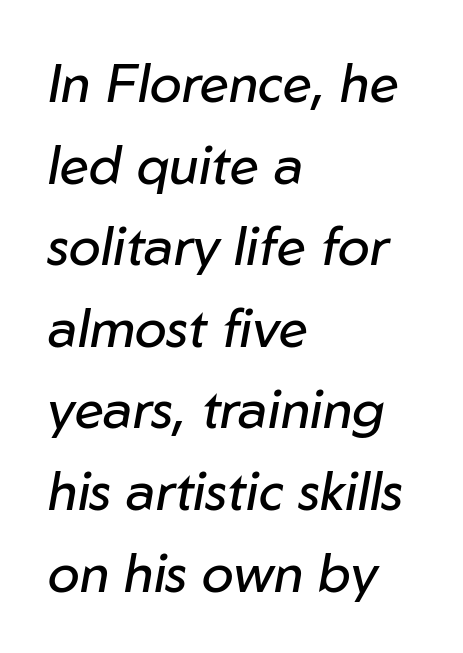
Q: Is the text bold? A: No.
Q: Is the text italic (slanted)? A: Yes, it leans right by about 10 degrees.
Q: Is the text underlined? A: No.
Q: How is the paragraph aligned? A: Left-aligned.
Q: Is the spacing between letters normal or unusually wide? A: Normal.
Q: Is the spacing between lines tight, normal or loose? A: Normal.
Q: Width (condensed, normal, or wide)? A: Normal.
Q: Stroke contrast? A: Low.
Q: x-height? A: Medium.
Q: Monospaced? A: No.
